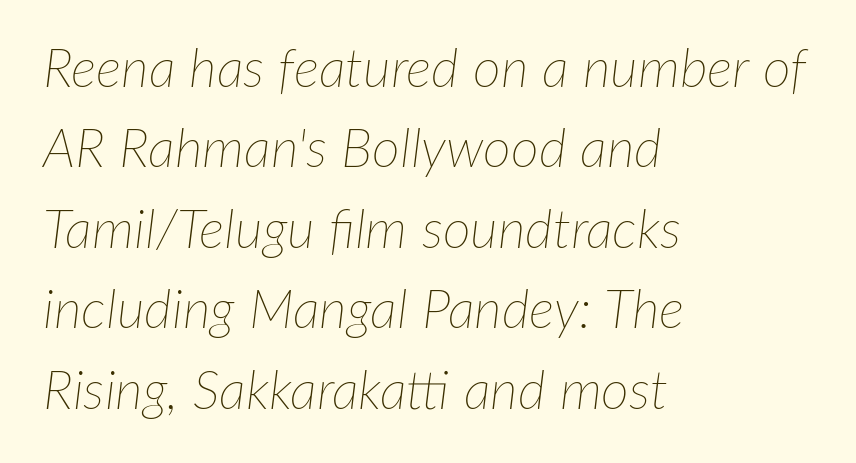
{"italic": "yes", "lean": "right", "slant_degrees": 7, "bold": "no", "weight": "thin", "width": "normal", "stroke_contrast": "low", "x_height": "medium", "monospaced": "no", "underline": "no", "align": "left", "line_spacing": "normal", "line_spacing_ratio": 1.49, "letter_spacing": "normal", "letter_spacing_em": 0.0, "glyph_px": 54}
